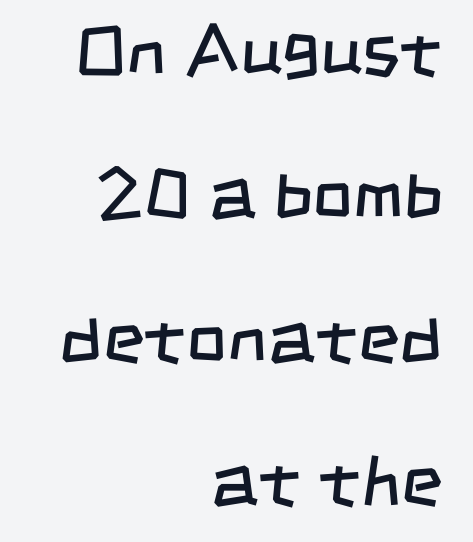
{"serif": "no", "bold": "no", "weight": "regular", "width": "condensed", "stroke_contrast": "low", "x_height": "large", "monospaced": "no", "underline": "no", "align": "right", "line_spacing": "loose", "line_spacing_ratio": 2.02, "letter_spacing": "normal", "letter_spacing_em": 0.0, "glyph_px": 71}
